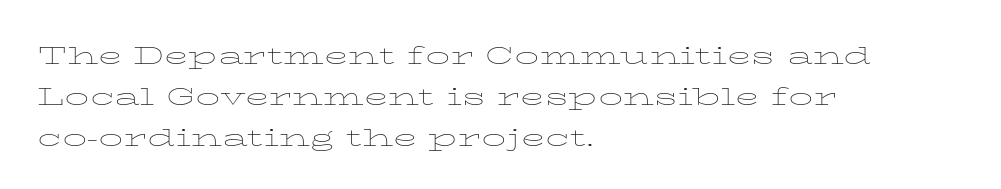
{"italic": "no", "bold": "no", "weight": "thin", "width": "wide", "stroke_contrast": "low", "x_height": "medium", "monospaced": "no", "underline": "no", "align": "left", "line_spacing": "normal", "line_spacing_ratio": 1.28, "letter_spacing": "normal", "letter_spacing_em": 0.0, "glyph_px": 32}
